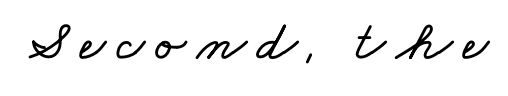
Q: Is the text underlined? A: No.
Q: Width (condensed, normal, or wide)? A: Wide.
Q: Stroke contrast? A: Low.
Q: x-height? A: Small.
Q: Monospaced? A: No.
